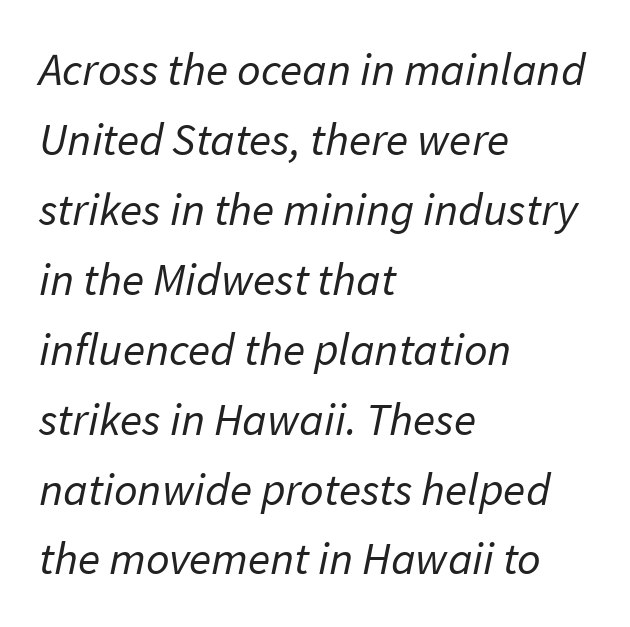
The image shows 46 px regular-weight sans-serif type; set left-aligned, normal line spacing (1.52x), normal letter spacing, not underlined; low stroke contrast and a medium x-height.
